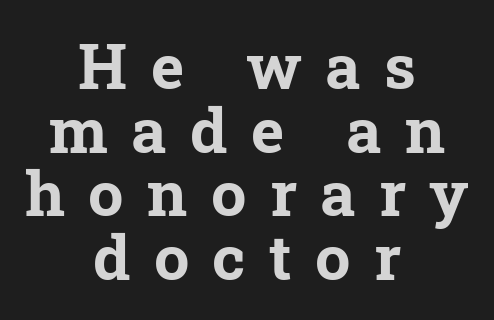
{"serif": "yes", "bold": "yes", "weight": "bold", "width": "normal", "stroke_contrast": "low", "x_height": "medium", "monospaced": "no", "underline": "no", "align": "center", "line_spacing": "tight", "line_spacing_ratio": 1.01, "letter_spacing": "wide", "letter_spacing_em": 0.37, "glyph_px": 63}
